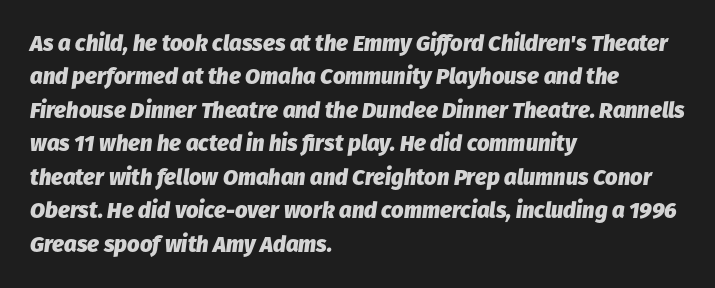
{"italic": "yes", "lean": "right", "slant_degrees": 8, "bold": "yes", "underline": "no", "align": "left", "line_spacing": "normal", "line_spacing_ratio": 1.52, "letter_spacing": "normal", "letter_spacing_em": 0.0, "glyph_px": 22}
